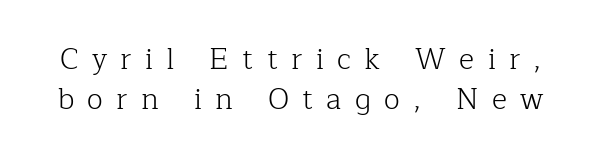
The image shows 29 px light serif type, upright; set normal line spacing (1.37x), unusually wide letter spacing (+0.46 em), not underlined; low stroke contrast and a medium x-height.
